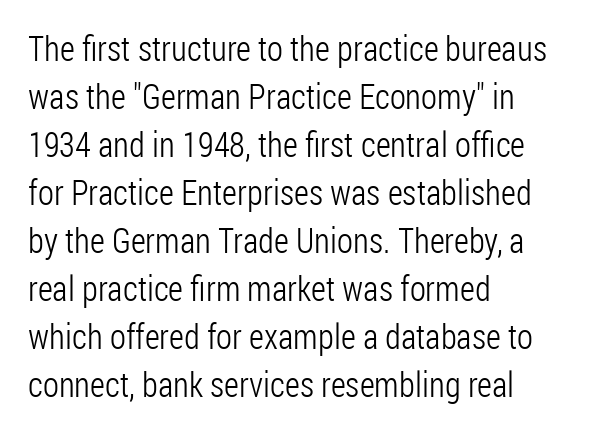
Unlike a traditional serif, this face leaves its strokes unadorned. Alignment: flush left. Looks like regular typesetting: each glyph gets only the width it needs. The zone under the glyphs is completely vacant.
